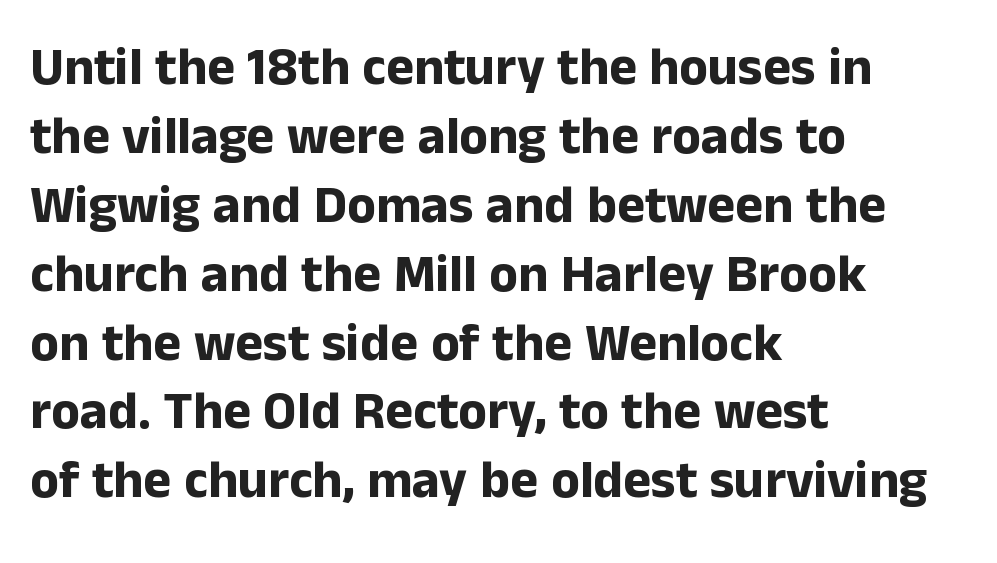
Each letter's strokes conclude bluntly, with no projecting serifs. This sample has the flowing, uneven cadence of proportional lettering. Is there any slant? The stems are plumb. How heavy is the stroke? Heavy — this is a bold. Is there much room between lines? A standard amount, neither cramped nor airy.
